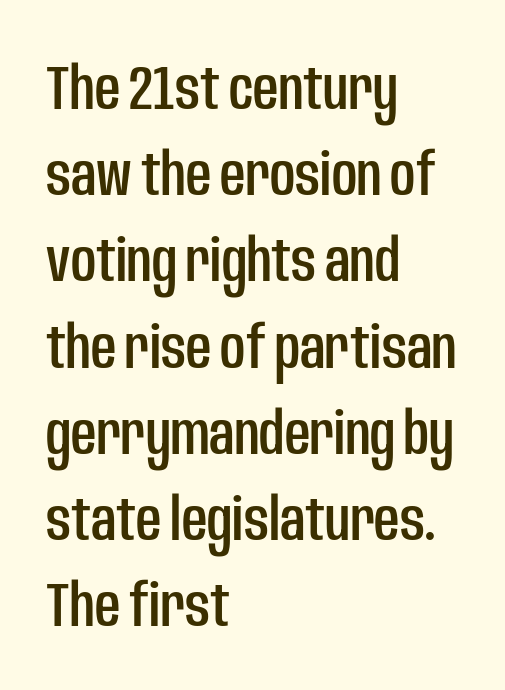
Evenly set lines give the paragraph a standard silhouette. You could not count columns in this text — the font is proportionally spaced. Decoration check: the copy has no underline. You could call the tracking neutral — neither tight nor loose.
